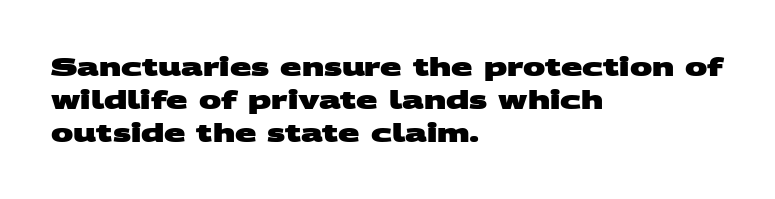
The image shows 25 px bold type; set left-aligned, normal line spacing (1.32x), normal letter spacing, not underlined.
